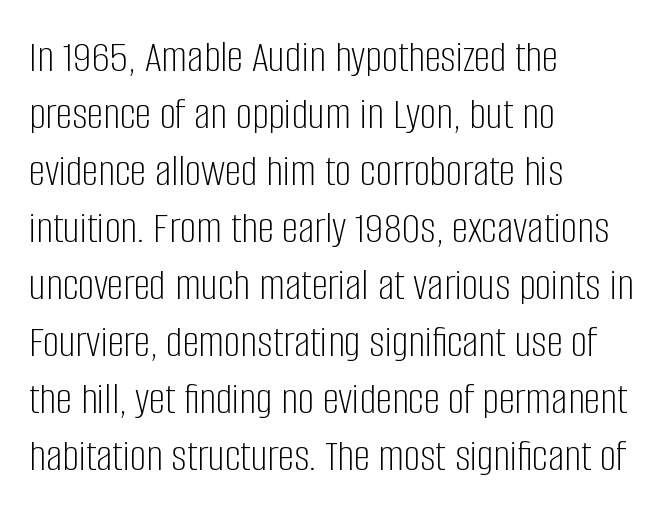
Italic? Not at all — the glyphs are vertical. Decoration check: the copy has no underline. Caption: standard tracking, unaltered. Check where the strokes stop: nothing finishes them off — pure sans.
